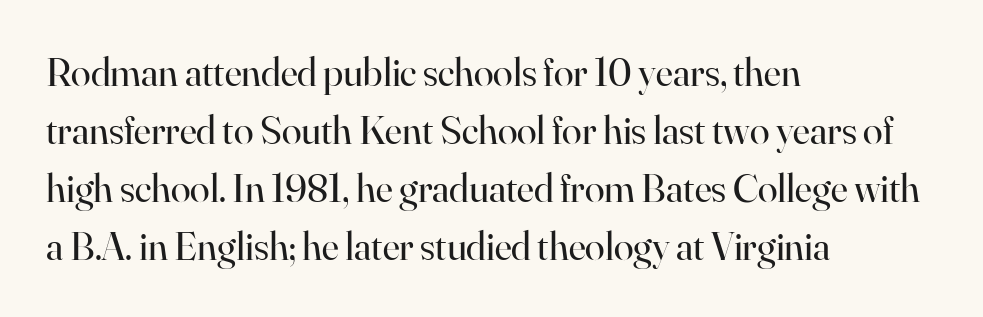
Q: Is the text bold? A: No.
Q: Is the text italic (slanted)? A: No, it is upright.
Q: Is the typeface a serif or a sans-serif typeface? A: Serif.
Q: Is the text underlined? A: No.
Q: How is the paragraph aligned? A: Left-aligned.
Q: Is the spacing between letters normal or unusually wide? A: Normal.
Q: Is the spacing between lines tight, normal or loose? A: Normal.
Q: Width (condensed, normal, or wide)? A: Normal.
Q: Stroke contrast? A: High.
Q: x-height? A: Small.
Q: Monospaced? A: No.
